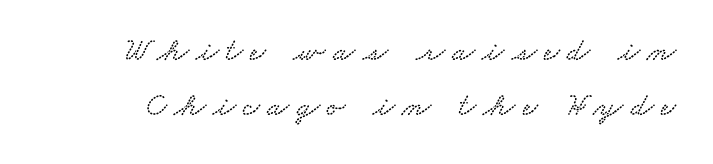
{"serif": "yes", "width": "wide", "stroke_contrast": "low", "x_height": "small", "monospaced": "no", "underline": "no", "line_spacing": "normal", "line_spacing_ratio": 1.67, "letter_spacing": "wide", "letter_spacing_em": 0.22, "glyph_px": 33}
